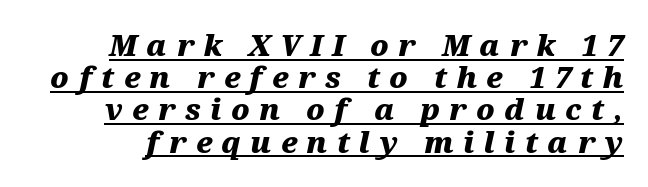
{"italic": "yes", "lean": "right", "slant_degrees": 12, "bold": "yes", "weight": "heavy", "width": "wide", "stroke_contrast": "medium", "x_height": "medium", "monospaced": "no", "underline": "yes", "line_spacing": "tight", "line_spacing_ratio": 1.11, "letter_spacing": "wide", "letter_spacing_em": 0.32, "glyph_px": 29}
